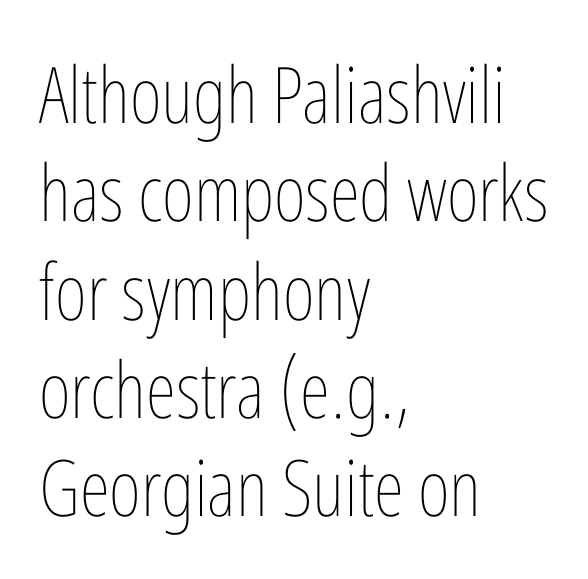
{"italic": "no", "bold": "no", "weight": "thin", "width": "condensed", "stroke_contrast": "low", "x_height": "medium", "monospaced": "no", "underline": "no", "align": "left", "line_spacing": "normal", "line_spacing_ratio": 1.26, "letter_spacing": "normal", "letter_spacing_em": 0.0, "glyph_px": 78}
